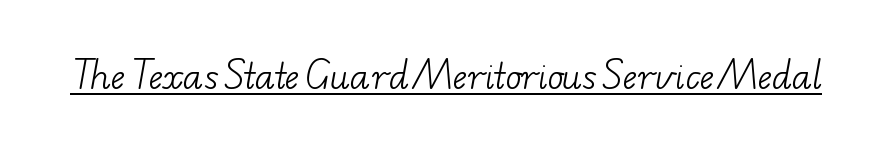
The image shows 34 px light, wide serif type; set normal letter spacing, underlined; low stroke contrast and a small x-height.
